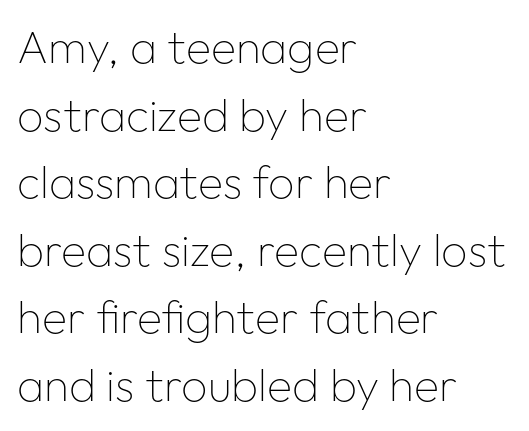
Nothing heavy about these letters — not bold at all. This sample keeps an unexceptional amount of space between lines. This sample uses a sans-serif face. The face used here is rendered with its standard letterfit. Do the letters lean? They stand straight. This sample has the flowing, uneven cadence of proportional lettering.
